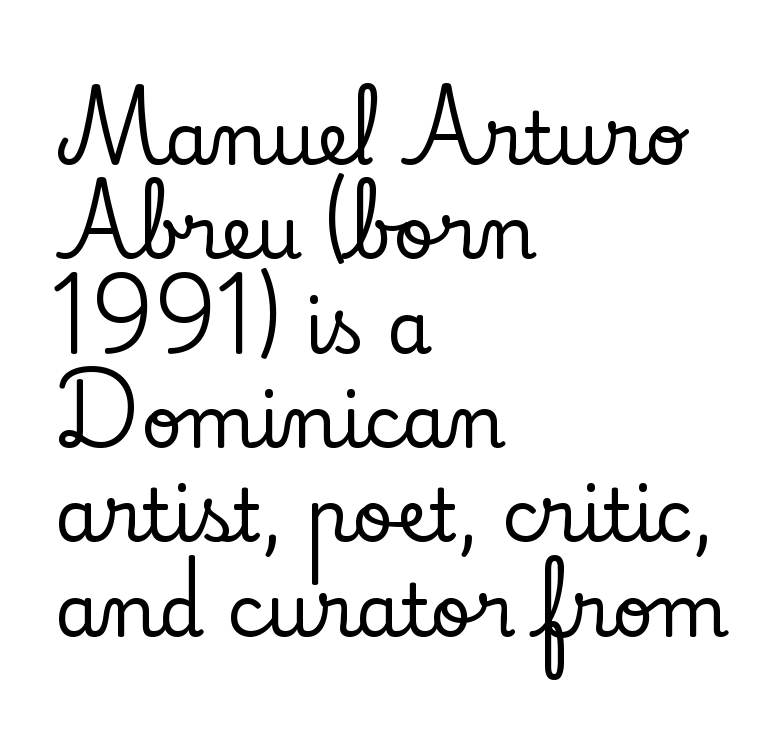
The font's upright variant was chosen for this text. Type without underlining. The letterforms sit shoulder to shoulder at normal distance. The designer left line spacing at the default. Spacing verdict: proportional, widths tailored to each character. The setting favours the left margin, as ordinary paragraphs usually do.
